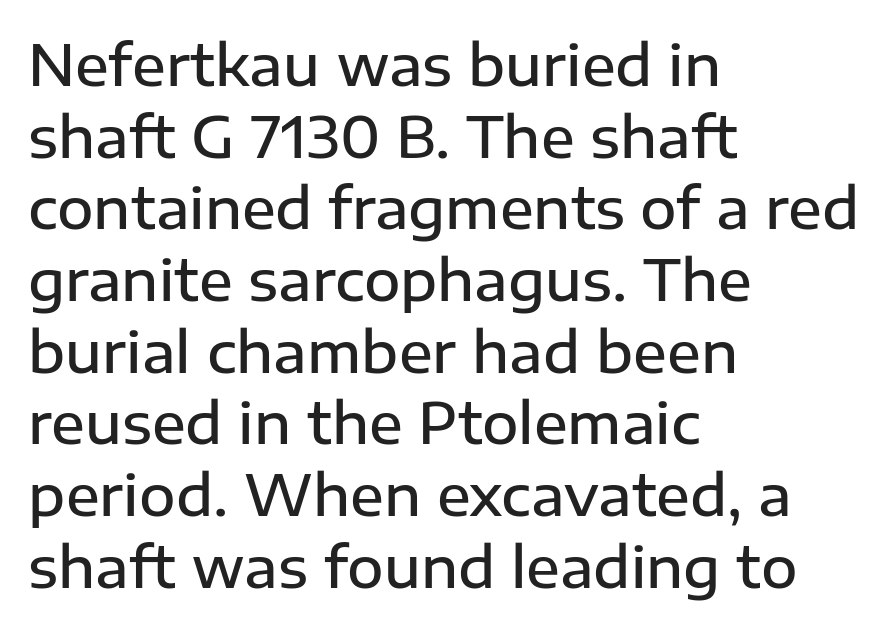
The image shows 56 px semibold sans-serif type, upright; set left-aligned, normal line spacing (1.28x), normal letter spacing, not underlined; low stroke contrast and a medium x-height.
